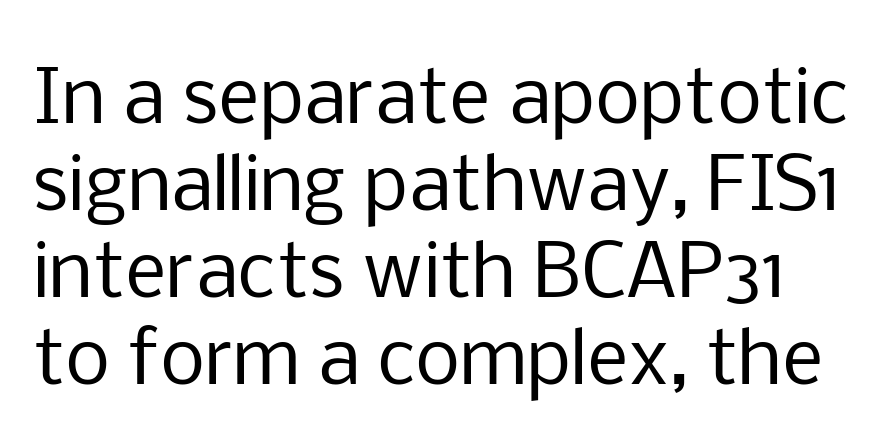
{"serif": "no", "italic": "no", "bold": "no", "weight": "regular", "width": "normal", "stroke_contrast": "low", "x_height": "medium", "monospaced": "no", "underline": "no", "line_spacing_ratio": 1.21, "letter_spacing": "normal", "letter_spacing_em": 0.0, "glyph_px": 72}
